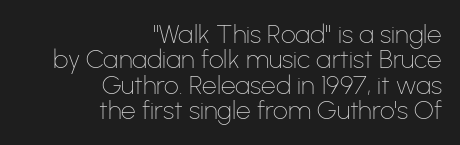
Is the stroke heavy? The answer is a plain regular-or-lighter. The type sits square on the baseline with zero lean. Baseline-to-baseline distance is barely more than the letter height. The words here are not underlined. Is the block centered? No — it sits flush against the right margin.
